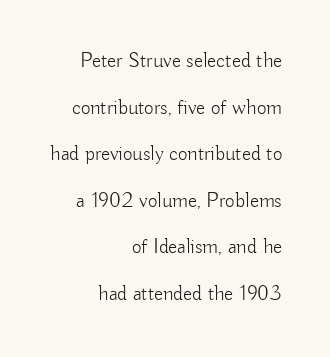
{"italic": "no", "bold": "no", "underline": "no", "align": "right", "line_spacing": "loose", "line_spacing_ratio": 2.22, "letter_spacing": "normal", "letter_spacing_em": 0.0, "glyph_px": 21}
